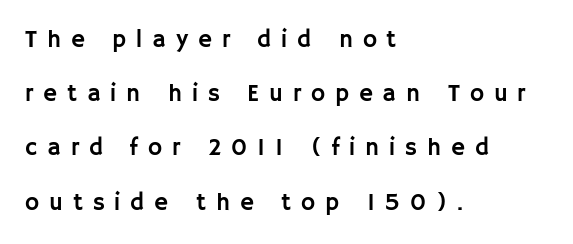
{"italic": "no", "underline": "no", "align": "left", "line_spacing": "loose", "line_spacing_ratio": 2.26, "letter_spacing": "wide", "letter_spacing_em": 0.41, "glyph_px": 24}
